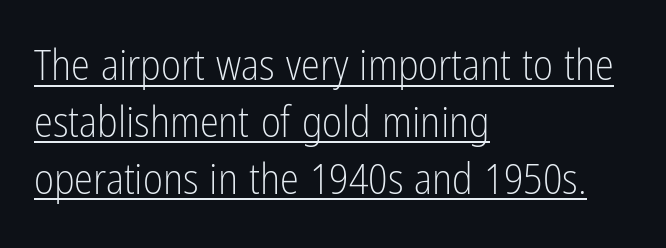
{"serif": "no", "italic": "no", "bold": "no", "weight": "light", "width": "condensed", "stroke_contrast": "low", "x_height": "medium", "monospaced": "no", "underline": "yes", "align": "left", "line_spacing": "normal", "line_spacing_ratio": 1.32, "letter_spacing": "normal", "letter_spacing_em": 0.0, "glyph_px": 43}
